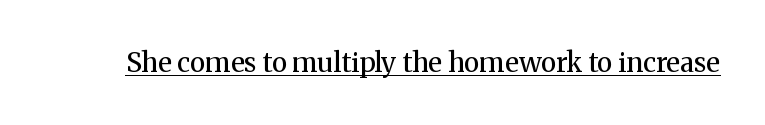
Q: Is the text bold? A: No.
Q: Is the text italic (slanted)? A: No, it is upright.
Q: Is the text underlined? A: Yes.
Q: Is the spacing between letters normal or unusually wide? A: Normal.
